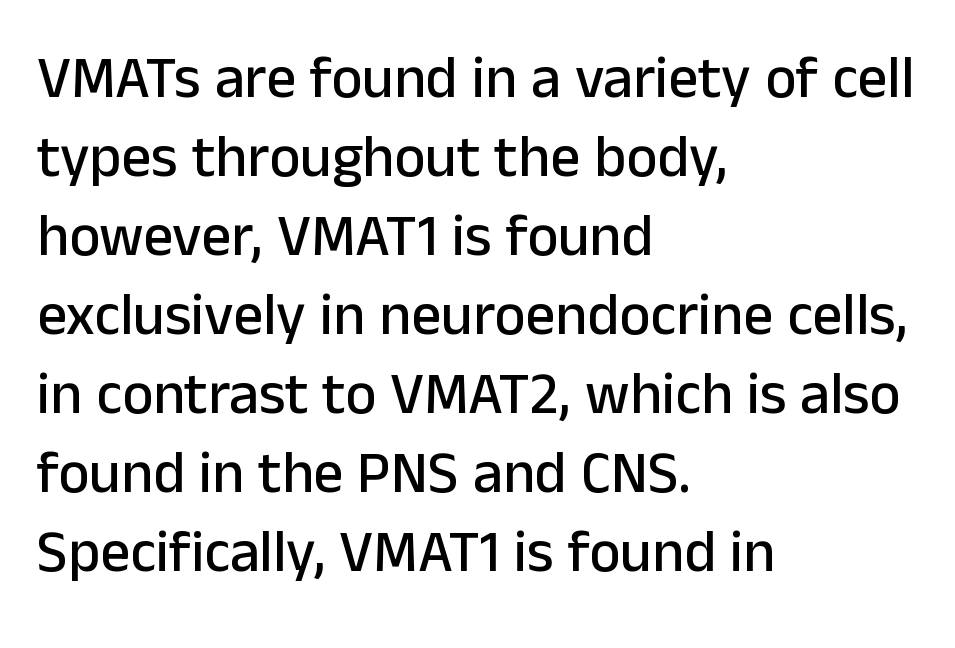
{"serif": "no", "italic": "no", "width": "normal", "stroke_contrast": "low", "x_height": "medium", "monospaced": "no", "underline": "no", "align": "left", "line_spacing": "normal", "line_spacing_ratio": 1.34, "letter_spacing": "normal", "letter_spacing_em": 0.0, "glyph_px": 59}
